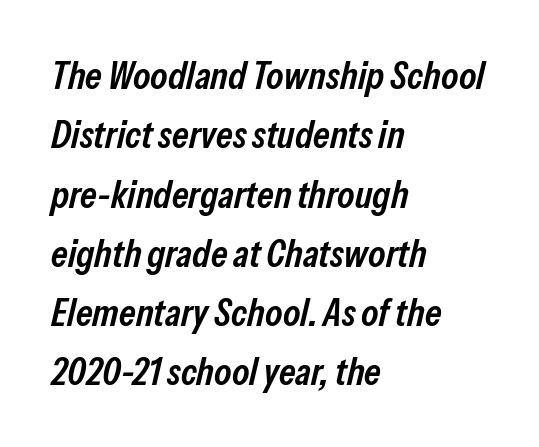
{"italic": "yes", "lean": "right", "slant_degrees": 13, "bold": "semi", "weight": "semibold", "width": "condensed", "stroke_contrast": "low", "x_height": "medium", "monospaced": "no", "underline": "no", "align": "left", "line_spacing": "normal", "line_spacing_ratio": 1.52, "letter_spacing": "normal", "letter_spacing_em": 0.0, "glyph_px": 39}
